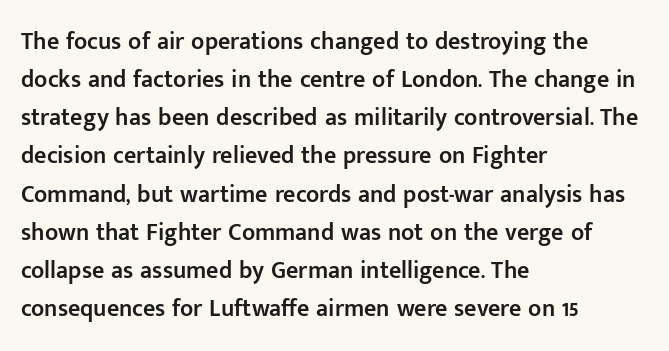
{"italic": "no", "bold": "semi", "underline": "no", "align": "left", "line_spacing": "normal", "line_spacing_ratio": 1.59, "letter_spacing": "normal", "letter_spacing_em": 0.0, "glyph_px": 24}
